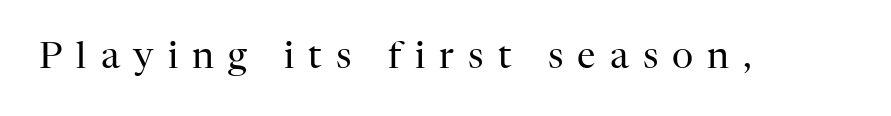
The image shows 37 px regular-weight serif type, upright; set unusually wide letter spacing (+0.38 em), not underlined; high stroke contrast and a medium x-height.
